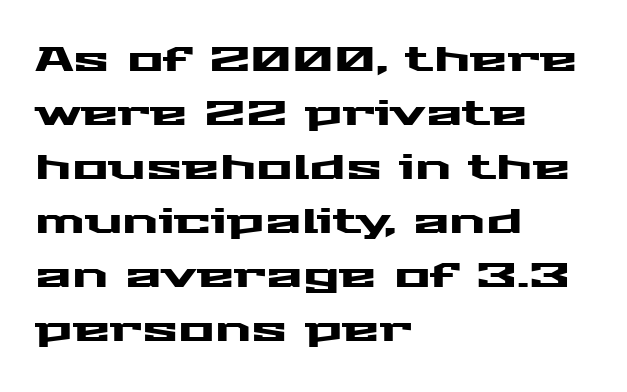
{"serif": "no", "italic": "no", "width": "wide", "stroke_contrast": "medium", "x_height": "medium", "monospaced": "no", "underline": "no", "align": "left", "line_spacing": "normal", "line_spacing_ratio": 1.59, "letter_spacing": "normal", "letter_spacing_em": 0.0, "glyph_px": 34}
